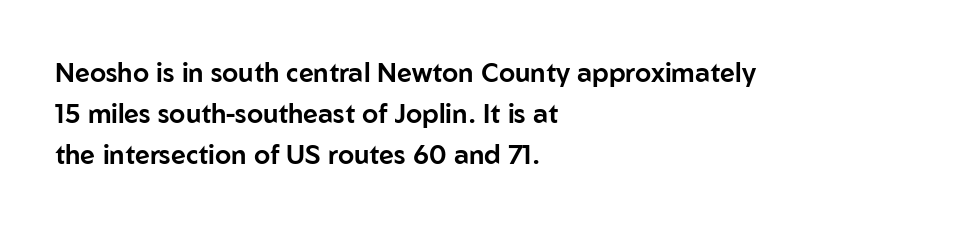
{"italic": "no", "underline": "no", "align": "left", "line_spacing": "normal", "line_spacing_ratio": 1.58, "letter_spacing": "normal", "letter_spacing_em": 0.0, "glyph_px": 26}
